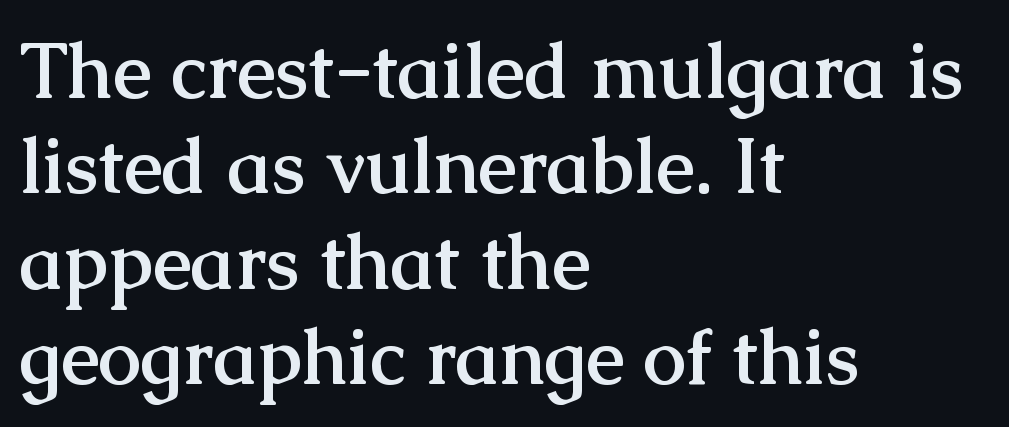
{"serif": "yes", "italic": "no", "bold": "yes", "weight": "semibold", "width": "normal", "stroke_contrast": "medium", "x_height": "medium", "monospaced": "no", "underline": "no", "align": "left", "line_spacing_ratio": 1.24, "letter_spacing": "normal", "letter_spacing_em": 0.0, "glyph_px": 77}
